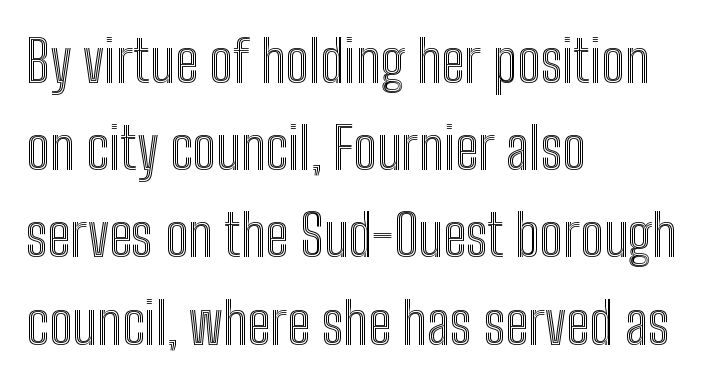
Q: Is the text italic (slanted)? A: No, it is upright.
Q: Is the text underlined? A: No.
Q: How is the paragraph aligned? A: Left-aligned.
Q: Is the spacing between letters normal or unusually wide? A: Normal.
Q: Is the spacing between lines tight, normal or loose? A: Normal.
Q: Width (condensed, normal, or wide)? A: Condensed.
Q: x-height? A: Medium.
Q: Monospaced? A: No.
